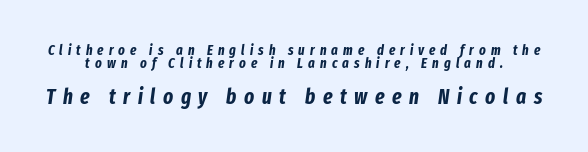
Q: Is the text bold? A: Yes.
Q: Is the text italic (slanted)? A: Yes, it leans right by about 8 degrees.
Q: Is the text underlined? A: No.
Q: Is the spacing between letters normal or unusually wide? A: Unusually wide.
Q: Is the spacing between lines tight, normal or loose? A: Tight.
Q: Which block of text is set in a larger size, the first (top) or the second (bottom)? A: The second (bottom) one.
